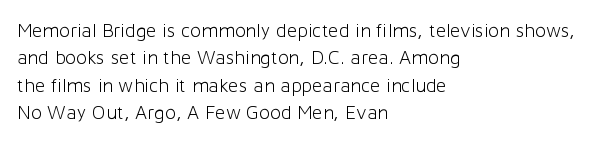
Caption: standard tracking, unaltered. Alignment: flush left. Line spacing here is normal. Weight: not bold — regular or lighter.
